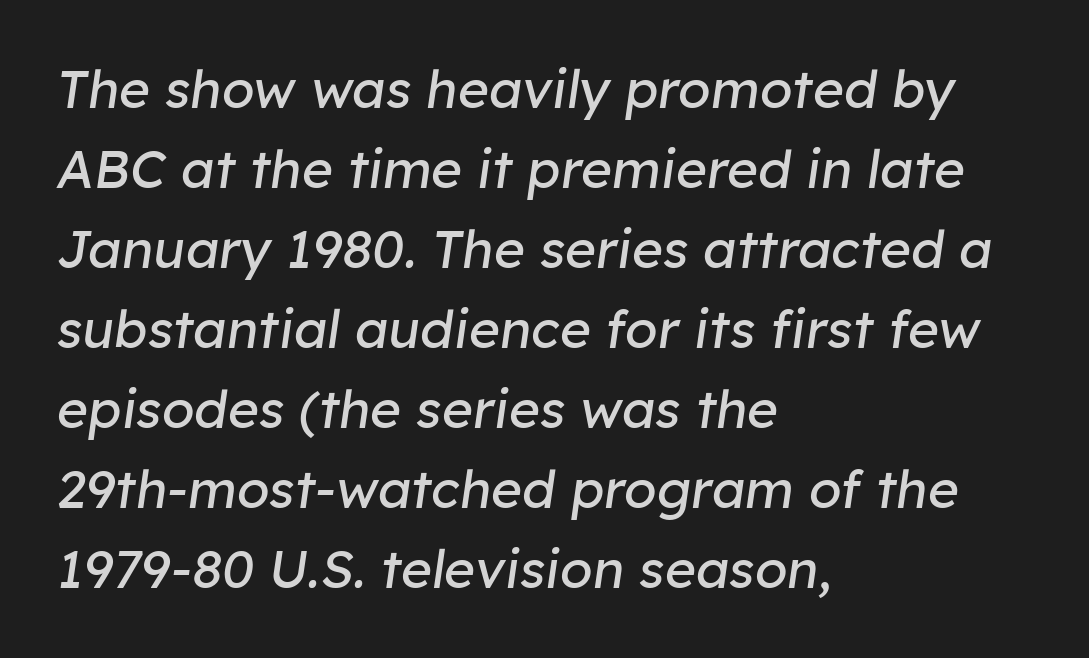
{"italic": "yes", "lean": "right", "slant_degrees": 8, "bold": "no", "weight": "regular", "width": "normal", "stroke_contrast": "low", "x_height": "medium", "monospaced": "no", "underline": "no", "align": "left", "line_spacing": "normal", "line_spacing_ratio": 1.51, "letter_spacing": "normal", "letter_spacing_em": 0.0, "glyph_px": 53}
